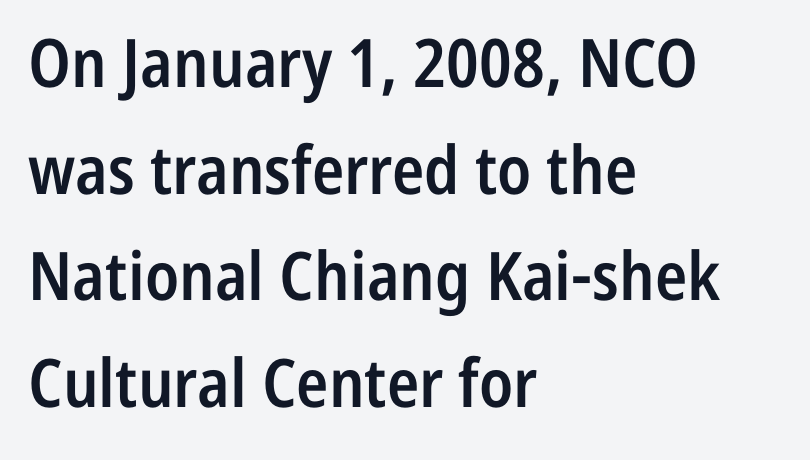
The area under the type is left untouched. One glance says typical: line gaps are just what's usual. Looks like regular typesetting: each glyph gets only the width it needs. The font family rendered here belongs to the sans-serif group.
